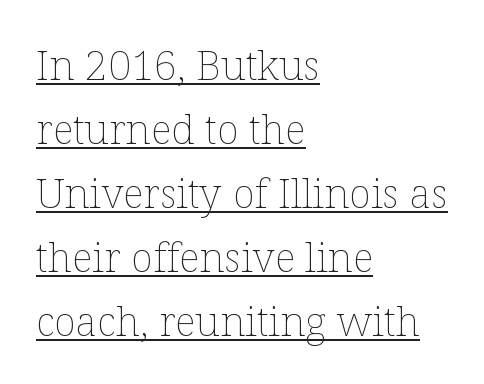
Q: Is the text bold? A: No.
Q: Is the text italic (slanted)? A: No, it is upright.
Q: Is the text underlined? A: Yes.
Q: How is the paragraph aligned? A: Left-aligned.
Q: Is the spacing between letters normal or unusually wide? A: Normal.
Q: Is the spacing between lines tight, normal or loose? A: Normal.
Q: Width (condensed, normal, or wide)? A: Normal.
Q: Stroke contrast? A: Low.
Q: x-height? A: Medium.
Q: Monospaced? A: No.
